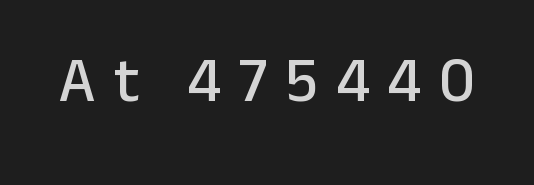
The letters advance in unequal steps, a hallmark of proportional type. Rendered with straight, roman letterforms. The text was rendered using a sans face with plain stroke endings. Spacing between characters has been opened up far beyond the box default. Underlining? Definitely not there.
